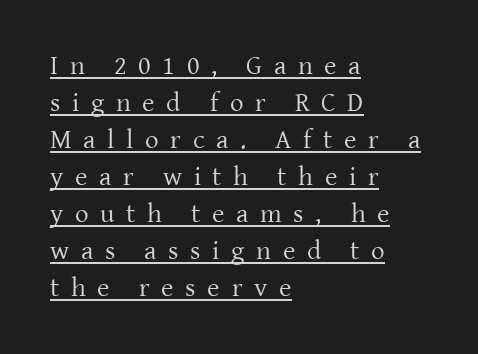
{"italic": "no", "bold": "no", "underline": "yes", "align": "left", "line_spacing": "normal", "line_spacing_ratio": 1.37, "letter_spacing": "wide", "letter_spacing_em": 0.43, "glyph_px": 27}
